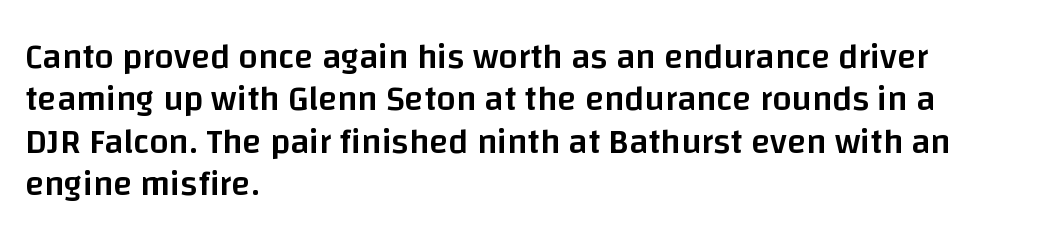
No italicization has been applied; the sample stays upright. Serifs: no, the terminals of the letterforms are clean. Stroke thickness is moderately raised; the sample reads as semibold. The zone under the glyphs is completely vacant.
